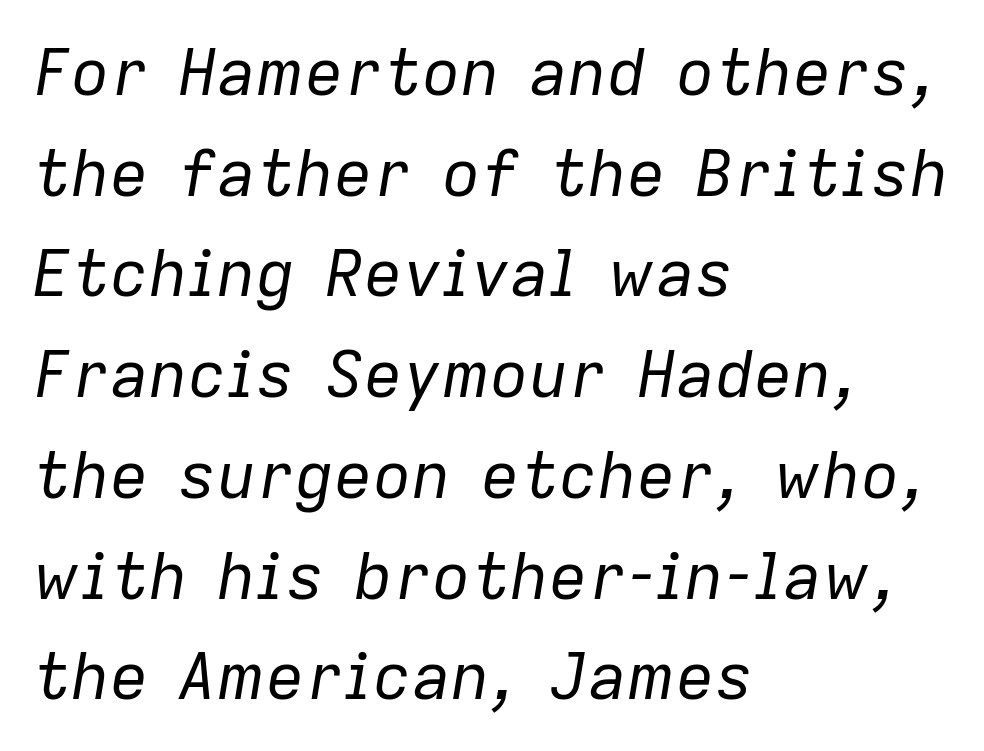
Glyph-to-glyph distance matches everyday printed text. The typesetter chose a ragged-right arrangement here. Is there much room between lines? A standard amount, neither cramped nor airy. Would a proofreader flag this as italicized? Yes. Stem width sits at or under what a default text font uses. The area under the type is left untouched.
